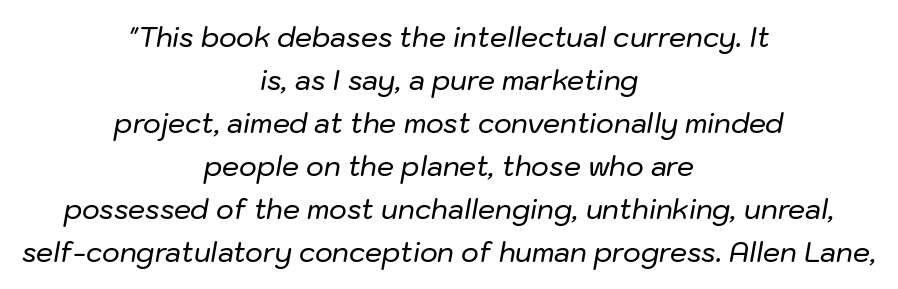
Q: Is the text italic (slanted)? A: Yes, it leans right by about 10 degrees.
Q: Is the text underlined? A: No.
Q: How is the paragraph aligned? A: Centered.
Q: Is the spacing between letters normal or unusually wide? A: Normal.
Q: Is the spacing between lines tight, normal or loose? A: Normal.
